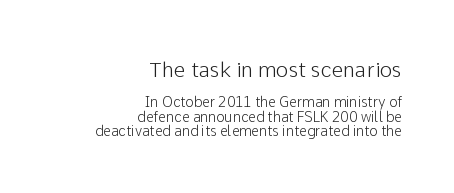
Compared with a flush-left layout, this one pins lines to the opposite, right side. You get the large type first, then a drop to smaller type. This is the regular roman posture of the typeface. The horizontal fit of the characters is conventional and even. Words float on clear page, feet unadorned. These lines huddle together more closely than default settings would place them.
